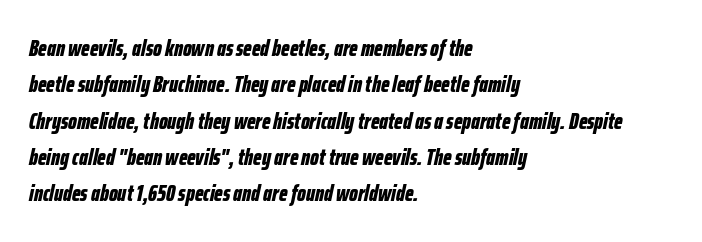
Q: Is the text bold? A: Yes.
Q: Is the text italic (slanted)? A: Yes, it leans right by about 12 degrees.
Q: Is the text underlined? A: No.
Q: How is the paragraph aligned? A: Left-aligned.
Q: Is the spacing between letters normal or unusually wide? A: Normal.
Q: Is the spacing between lines tight, normal or loose? A: Normal.
